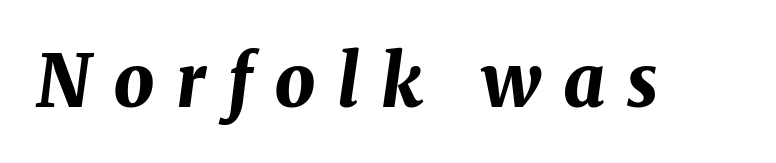
The typography opts for an oblique posture over an upright one. Look at the stroke-to-counter ratio: heavy, a bold. Honestly, there is no underline to notice here at all. Each letter keeps its own natural width here, so spacing adapts to shape. The passage shown has open, widely tracked lettering throughout.
